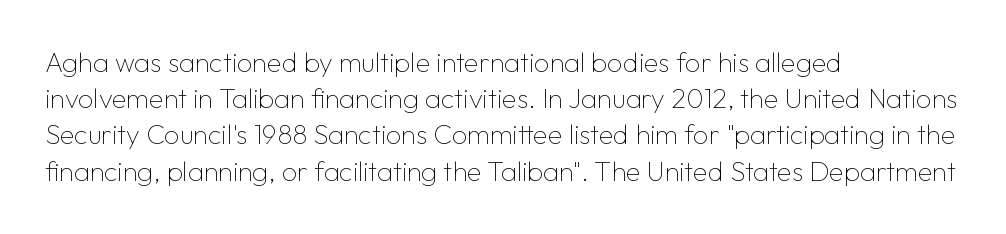
The image shows 27 px text type, upright; set left-aligned, normal line spacing (1.34x), normal letter spacing, not underlined.
